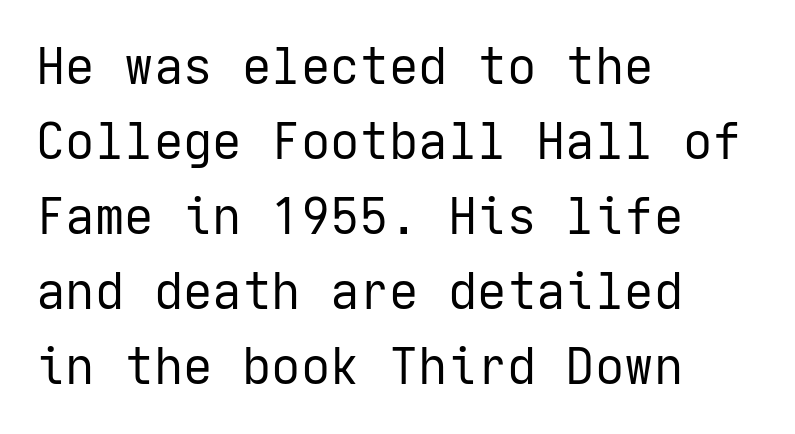
{"serif": "no", "italic": "no", "bold": "no", "weight": "regular", "width": "normal", "stroke_contrast": "low", "x_height": "medium", "underline": "no", "align": "left", "line_spacing": "normal", "line_spacing_ratio": 1.53, "letter_spacing": "normal", "letter_spacing_em": 0.0, "glyph_px": 49}
